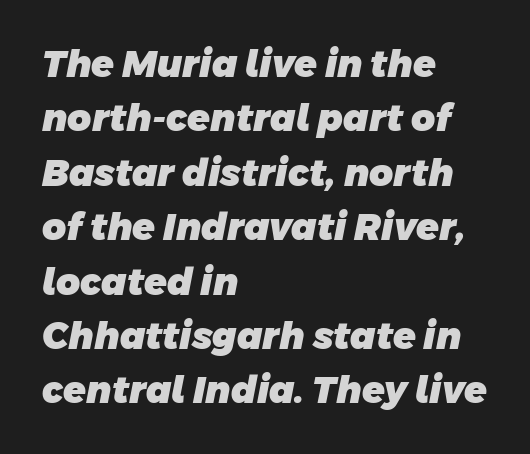
Grotesque or geometric, the face here clearly has no serifs. Vertically, the passage feels balanced, rows spaced as you'd expect. The line texture is even and compact thanks to regular tracking. Descenders hang freely into open space. A typesetter would call this proportional, since set widths differ per character.
